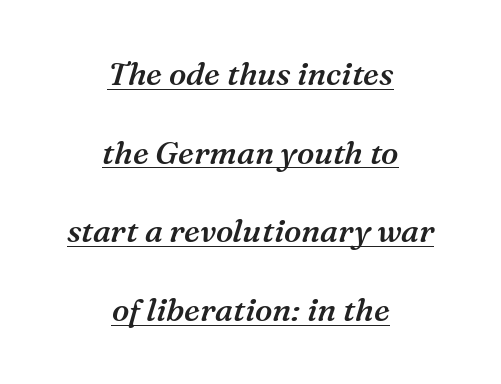
Q: Is the text bold? A: Semi-bold.
Q: Is the text italic (slanted)? A: Yes, it leans right by about 16 degrees.
Q: Is the typeface a serif or a sans-serif typeface? A: Serif.
Q: Is the text underlined? A: Yes.
Q: How is the paragraph aligned? A: Centered.
Q: Is the spacing between letters normal or unusually wide? A: Normal.
Q: Is the spacing between lines tight, normal or loose? A: Loose.
Q: Width (condensed, normal, or wide)? A: Normal.
Q: Stroke contrast? A: Medium.
Q: x-height? A: Medium.
Q: Monospaced? A: No.
